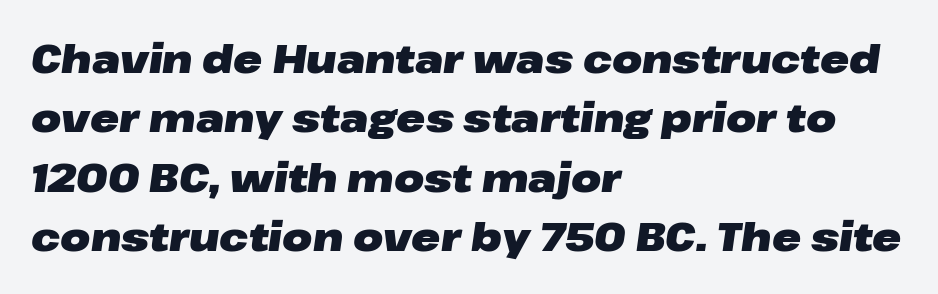
Q: Is the text bold? A: Yes.
Q: Is the text italic (slanted)? A: Yes, it leans right by about 8 degrees.
Q: Is the text underlined? A: No.
Q: How is the paragraph aligned? A: Left-aligned.
Q: Is the spacing between letters normal or unusually wide? A: Normal.
Q: Is the spacing between lines tight, normal or loose? A: Normal.
Q: Width (condensed, normal, or wide)? A: Wide.
Q: Stroke contrast? A: Low.
Q: x-height? A: Medium.
Q: Monospaced? A: No.
